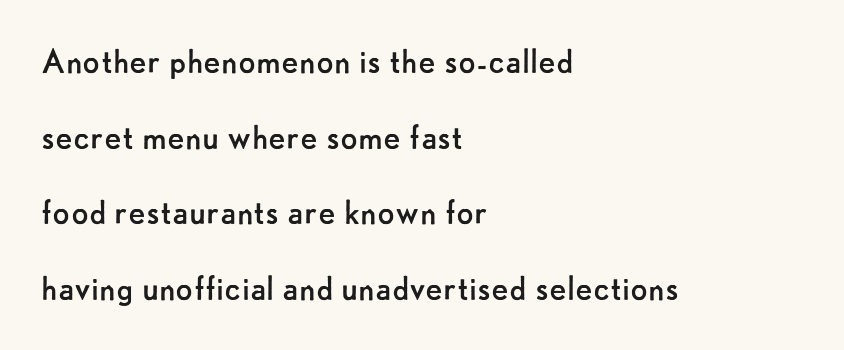
{"serif": "no", "italic": "no", "bold": "no", "weight": "regular", "width": "normal", "stroke_contrast": "low", "x_height": "small", "monospaced": "no", "underline": "no", "align": "left", "line_spacing_ratio": 1.89, "letter_spacing": "normal", "letter_spacing_em": 0.0, "glyph_px": 40}
